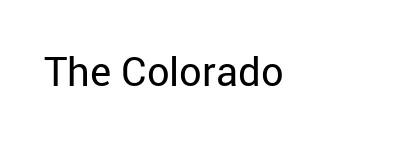
No italicization has been applied; the sample stays upright. The space directly below the letters is spotless. There is no visible air inserted between adjacent glyphs. Is this a heavy cut? Hardly; it is regular or lighter.
